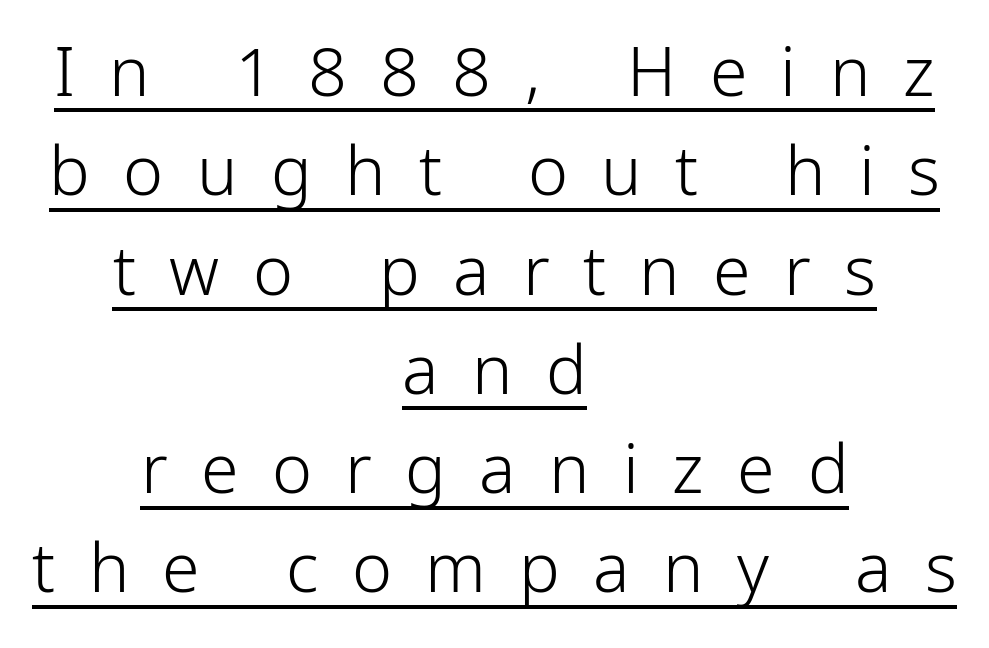
The image shows 68 px light, condensed sans-serif type, upright; set centered, normal line spacing (1.46x), unusually wide letter spacing (+0.49 em), underlined; low stroke contrast and a medium x-height.
